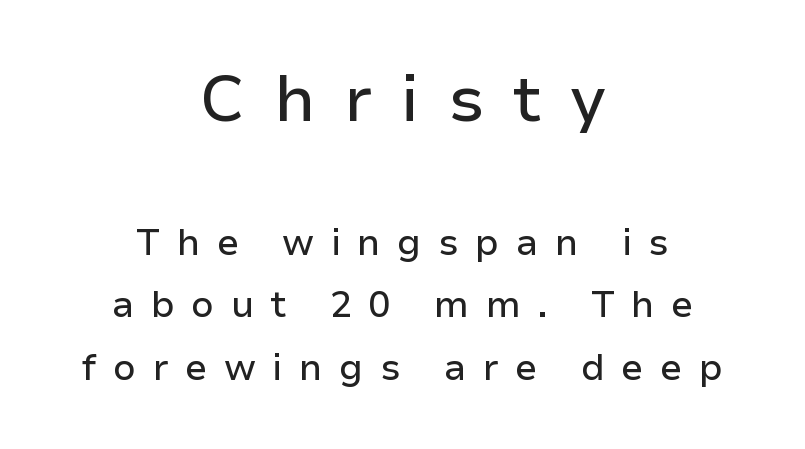
The image shows 65 px sans-serif type, upright; set centered, normal line spacing (1.69x), unusually wide letter spacing (+0.44 em), not underlined; the first (top) block is 1.76x larger; low stroke contrast and a medium x-height.
